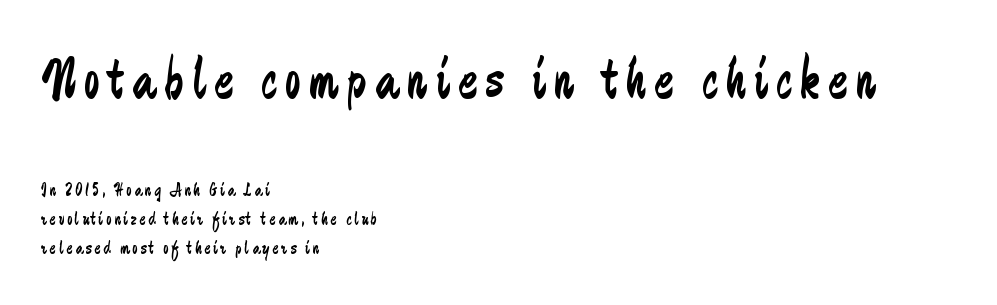
The image shows 58 px regular-weight, condensed sans-serif type; set left-aligned, normal line spacing (1.54x), not underlined; the first (top) block is 3.05x larger; low stroke contrast and a small x-height.
